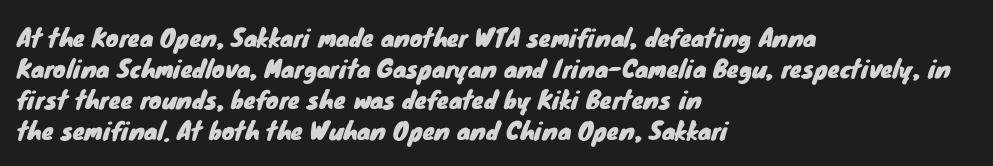
{"underline": "no", "align": "left", "line_spacing": "normal", "line_spacing_ratio": 1.29, "letter_spacing": "normal", "letter_spacing_em": 0.0, "glyph_px": 24}
